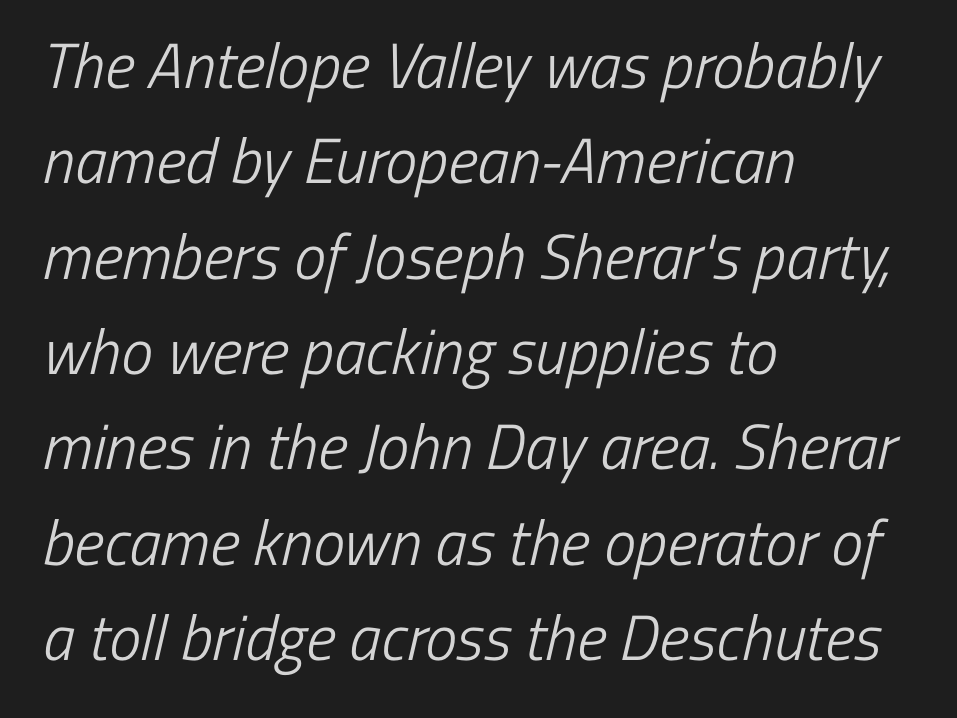
Q: Is the text bold? A: No.
Q: Is the typeface a serif or a sans-serif typeface? A: Sans-serif.
Q: Is the text underlined? A: No.
Q: How is the paragraph aligned? A: Left-aligned.
Q: Is the spacing between letters normal or unusually wide? A: Normal.
Q: Is the spacing between lines tight, normal or loose? A: Normal.
Q: Width (condensed, normal, or wide)? A: Condensed.
Q: Stroke contrast? A: Low.
Q: x-height? A: Medium.
Q: Monospaced? A: No.
